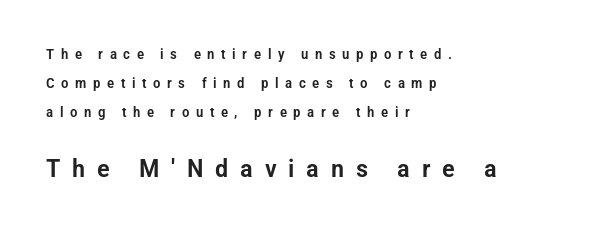
The image shows 25 px text type, upright; set left-aligned, loose line spacing (2.07x), unusually wide letter spacing (+0.47 em), not underlined; the second (bottom) block is 1.79x larger.
